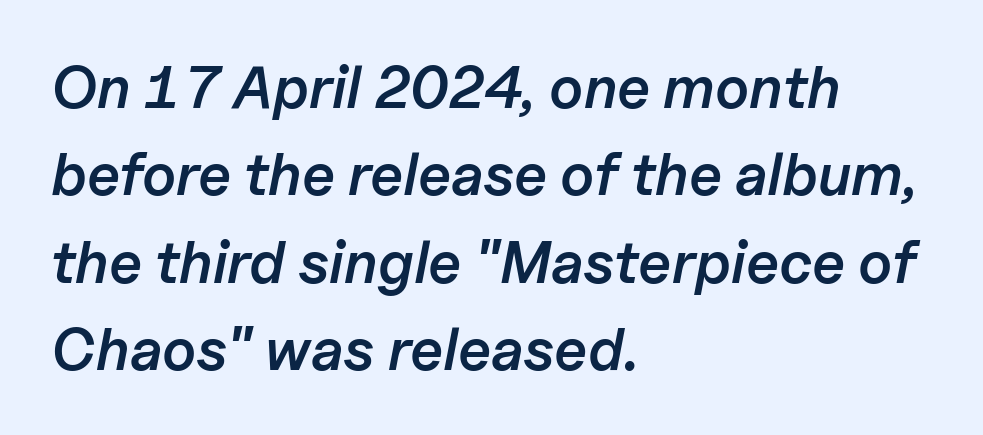
Q: Is the text bold? A: Semi-bold.
Q: Is the text italic (slanted)? A: Yes, it leans right by about 11 degrees.
Q: Is the text underlined? A: No.
Q: How is the paragraph aligned? A: Left-aligned.
Q: Is the spacing between letters normal or unusually wide? A: Normal.
Q: Is the spacing between lines tight, normal or loose? A: Normal.
Q: Width (condensed, normal, or wide)? A: Normal.
Q: Stroke contrast? A: Low.
Q: x-height? A: Medium.
Q: Monospaced? A: No.
